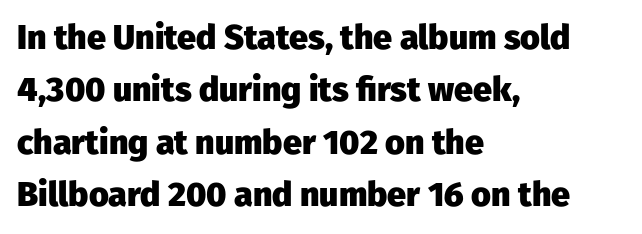
{"serif": "no", "italic": "no", "bold": "yes", "weight": "heavy", "width": "normal", "stroke_contrast": "low", "x_height": "medium", "monospaced": "no", "underline": "no", "align": "left", "line_spacing": "normal", "line_spacing_ratio": 1.54, "letter_spacing": "normal", "letter_spacing_em": 0.0, "glyph_px": 34}
